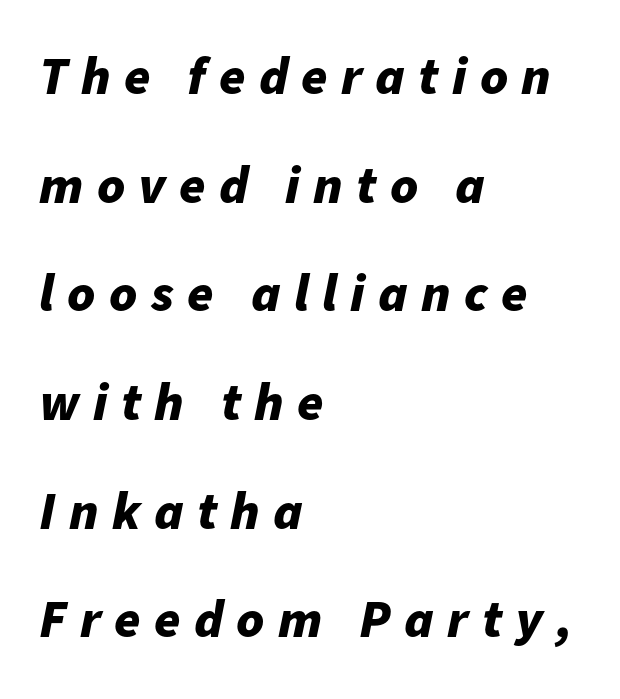
Q: Is the text bold? A: Yes.
Q: Is the text italic (slanted)? A: Yes, it leans right by about 11 degrees.
Q: Is the text underlined? A: No.
Q: How is the paragraph aligned? A: Left-aligned.
Q: Is the spacing between letters normal or unusually wide? A: Unusually wide.
Q: Is the spacing between lines tight, normal or loose? A: Loose.
Q: Width (condensed, normal, or wide)? A: Normal.
Q: Stroke contrast? A: Low.
Q: x-height? A: Medium.
Q: Monospaced? A: No.
